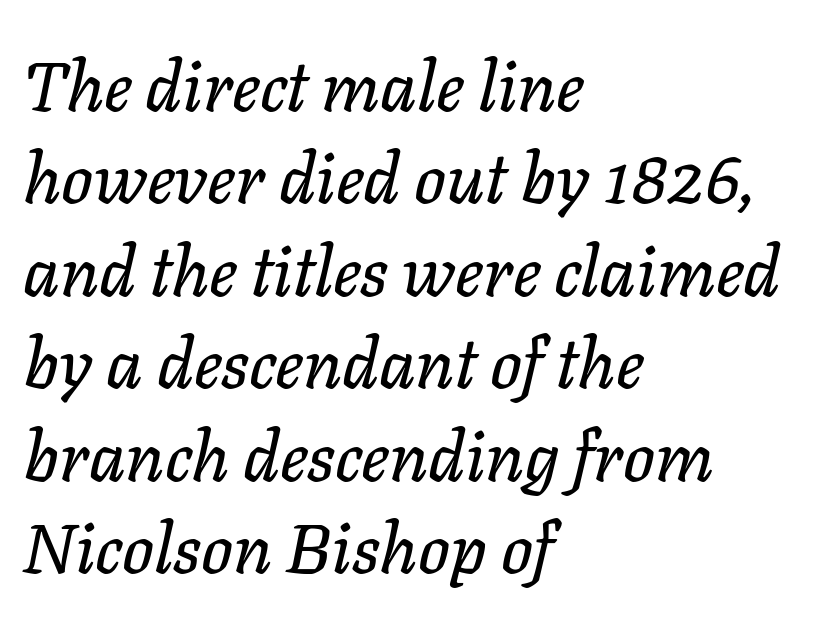
Q: Is the text italic (slanted)? A: Yes, it leans right by about 11 degrees.
Q: Is the text underlined? A: No.
Q: How is the paragraph aligned? A: Left-aligned.
Q: Is the spacing between letters normal or unusually wide? A: Normal.
Q: Is the spacing between lines tight, normal or loose? A: Normal.
Q: Width (condensed, normal, or wide)? A: Normal.
Q: Stroke contrast? A: Low.
Q: x-height? A: Medium.
Q: Monospaced? A: No.
